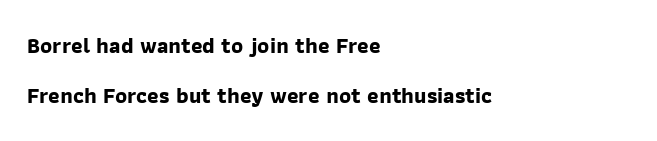
Unmarked baselines from the first word to the last. The letters are bold, with thick, heavy strokes. If you measured baseline to baseline, you'd find a long distance. The tracking reads as untouched default to a designer's eye.
